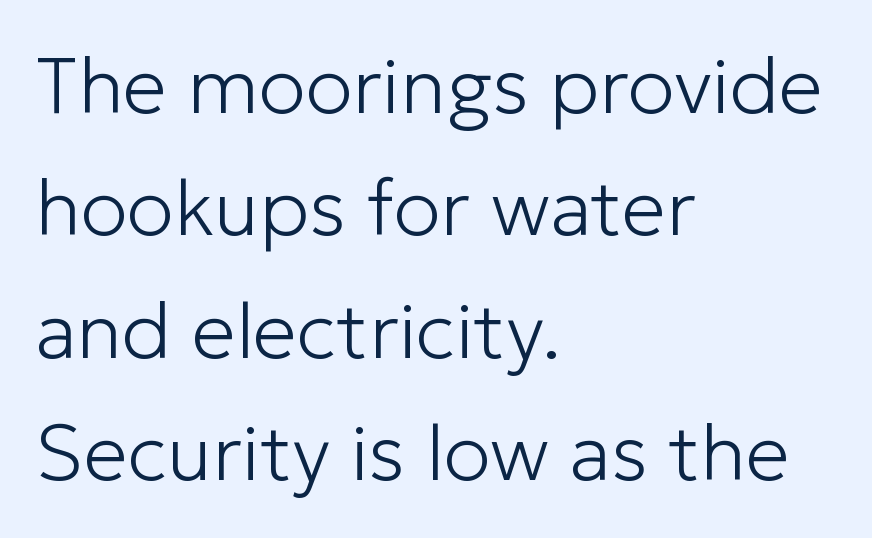
{"serif": "no", "italic": "no", "bold": "no", "weight": "light", "width": "normal", "stroke_contrast": "low", "x_height": "medium", "monospaced": "no", "underline": "no", "align": "left", "line_spacing": "normal", "line_spacing_ratio": 1.55, "letter_spacing": "normal", "letter_spacing_em": 0.0, "glyph_px": 79}
